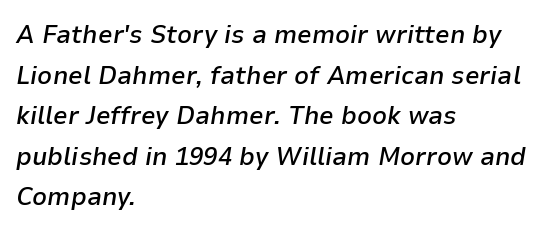
{"italic": "yes", "lean": "right", "slant_degrees": 9, "bold": "semi", "underline": "no", "align": "left", "line_spacing": "normal", "line_spacing_ratio": 1.56, "letter_spacing": "normal", "letter_spacing_em": 0.0, "glyph_px": 26}
